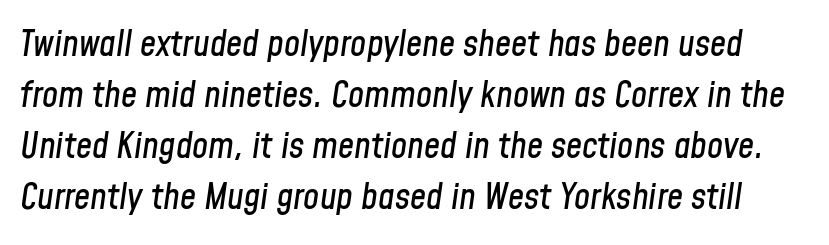
Regarding leading, the lines here are spaced in the standard way. These lines are rendered in a variable-pitch font. Tall strokes in this sample are angled rather than plumb. Inter-character spacing is left at the font's built-in metrics.
